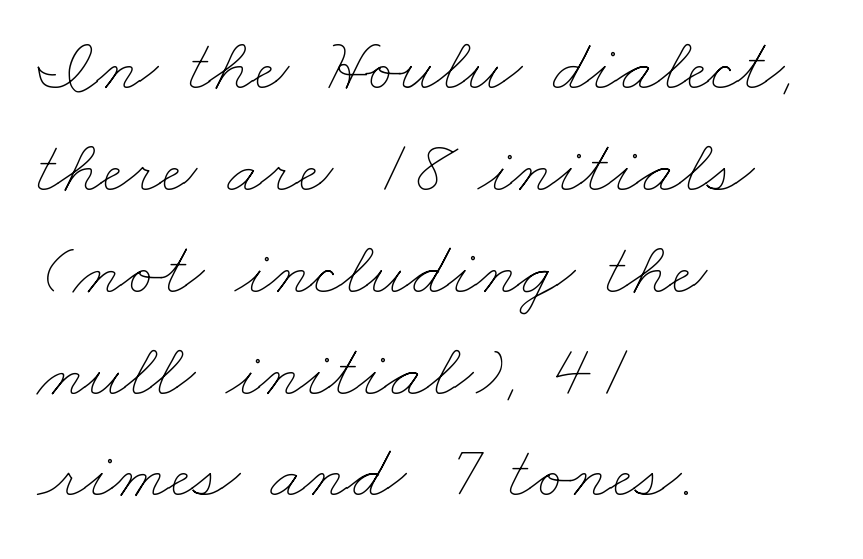
Q: Is the text bold? A: No.
Q: Is the text underlined? A: No.
Q: How is the paragraph aligned? A: Left-aligned.
Q: Is the spacing between letters normal or unusually wide? A: Normal.
Q: Is the spacing between lines tight, normal or loose? A: Normal.
Q: Width (condensed, normal, or wide)? A: Wide.
Q: Stroke contrast? A: Low.
Q: x-height? A: Small.
Q: Monospaced? A: No.
